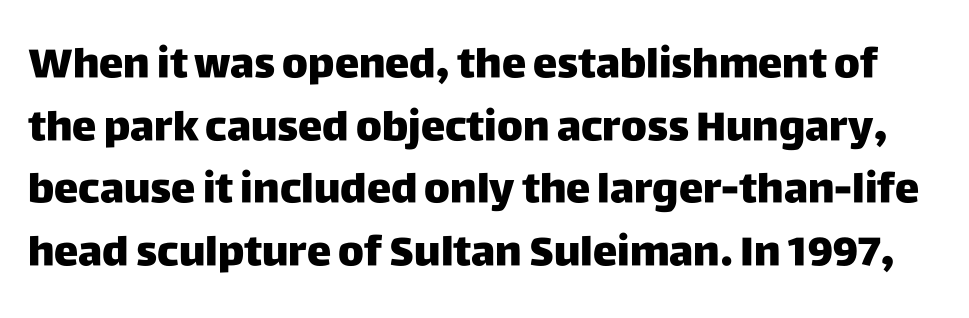
{"serif": "no", "italic": "no", "bold": "yes", "weight": "heavy", "width": "normal", "stroke_contrast": "low", "x_height": "large", "monospaced": "no", "underline": "no", "line_spacing": "normal", "line_spacing_ratio": 1.53, "letter_spacing": "normal", "letter_spacing_em": 0.0, "glyph_px": 41}
